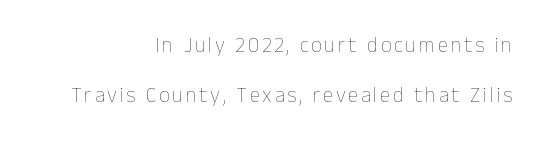
Q: Is the text bold? A: No.
Q: Is the text italic (slanted)? A: No, it is upright.
Q: Is the text underlined? A: No.
Q: How is the paragraph aligned? A: Right-aligned.
Q: Is the spacing between lines tight, normal or loose? A: Loose.
